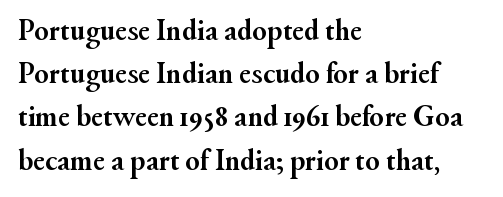
Short and long lines alike share a common starting point at left. The passage shown is typed in a proportional face where columns would drift. Notice how the stems are strictly vertical — no italics here. How heavy is the stroke? Heavy — this is a bold. Letter spacing: default. The gap between lines stays unmarked.
